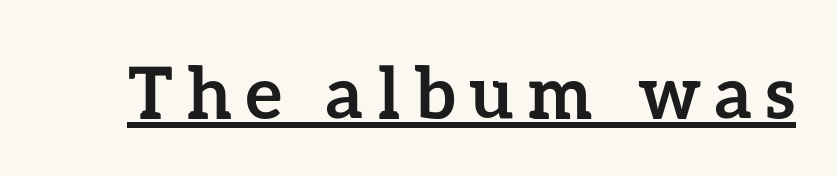
Q: Is the text bold? A: Yes.
Q: Is the text italic (slanted)? A: No, it is upright.
Q: Is the text underlined? A: Yes.
Q: Is the spacing between letters normal or unusually wide? A: Unusually wide.
Q: Width (condensed, normal, or wide)? A: Normal.
Q: Stroke contrast? A: Low.
Q: x-height? A: Medium.
Q: Monospaced? A: No.
